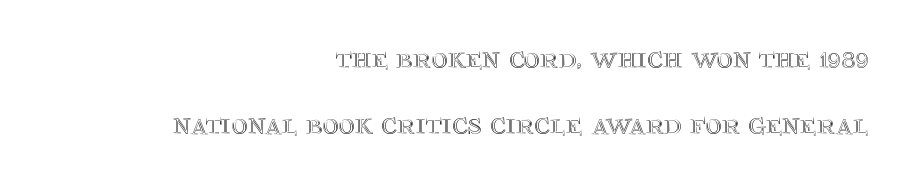
The image shows 31 px text type, upright; set right-aligned, loose line spacing (2.12x), normal letter spacing, not underlined; a large x-height.
